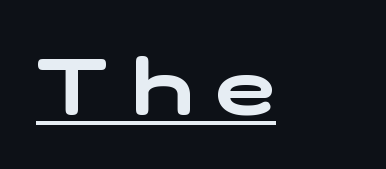
The image shows 80 px wide sans-serif type; set unusually wide letter spacing (+0.3 em), underlined; low stroke contrast and a medium x-height.
